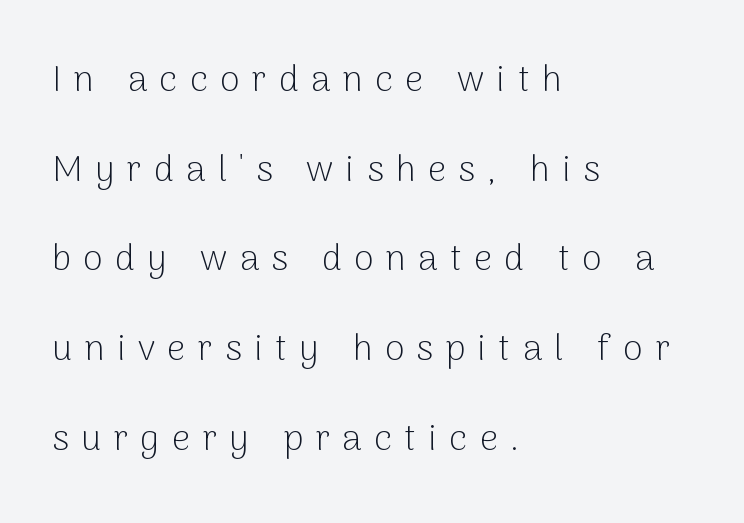
The image shows 36 px light sans-serif type, upright; set left-aligned, loose line spacing (2.49x), unusually wide letter spacing (+0.34 em), not underlined; low stroke contrast and a medium x-height.
